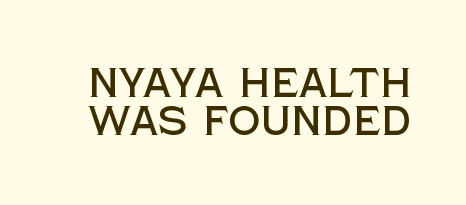
Tightly led — the rows are bunched. The letters advance in unequal steps, a hallmark of proportional type. The glyphs in this specimen are sans serif. What stands out about the letter spacing? Nothing — it is the standard amount.
